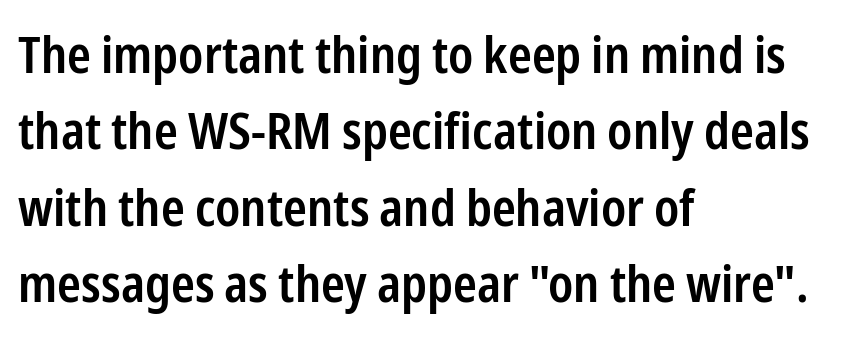
The image shows 51 px semibold, condensed sans-serif type, upright; set left-aligned, normal line spacing (1.5x), normal letter spacing, not underlined; low stroke contrast and a medium x-height.
